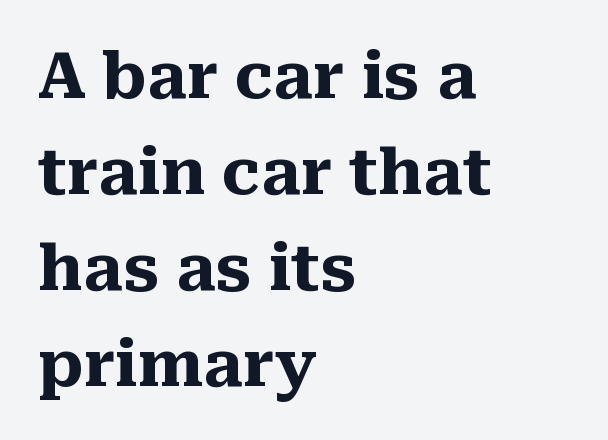
{"serif": "yes", "italic": "no", "bold": "yes", "weight": "heavy", "width": "normal", "stroke_contrast": "medium", "x_height": "medium", "monospaced": "no", "underline": "no", "align": "left", "line_spacing": "normal", "line_spacing_ratio": 1.5, "letter_spacing": "normal", "letter_spacing_em": 0.0, "glyph_px": 64}
